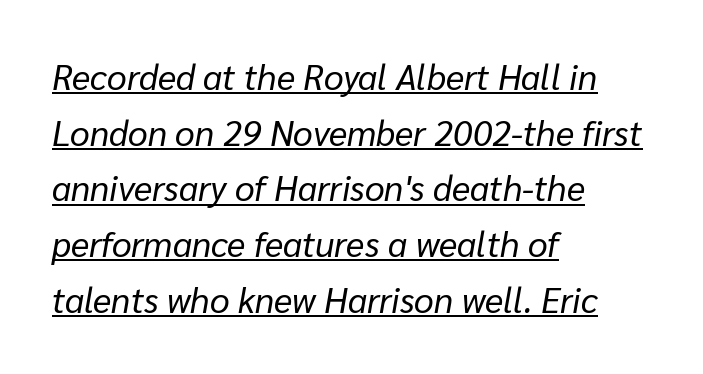
The sample's only ornament is a line tracing under the words. The passage shown has conventional tracking throughout. Each new line begins a customary step beneath the previous one. The passage shown is typed in a proportional face where columns would drift.
